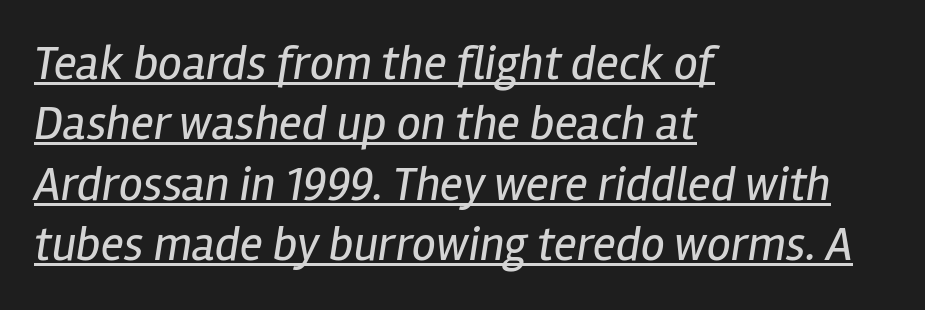
The image shows 48 px regular-weight, condensed type, italic (leaning right); set left-aligned, normal line spacing (1.26x), normal letter spacing, underlined; low stroke contrast and a medium x-height.
